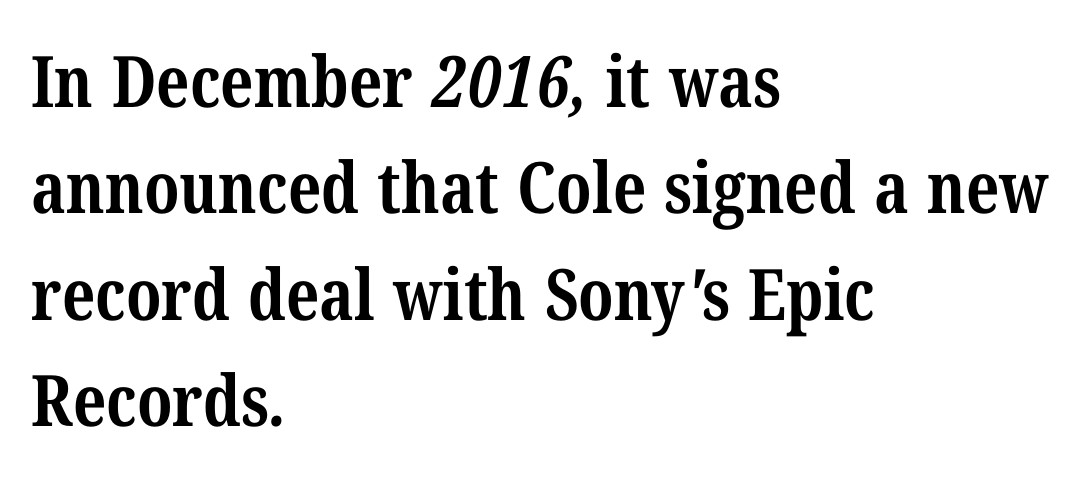
The image shows 71 px bold, condensed serif type; set left-aligned, normal line spacing (1.5x), normal letter spacing, not underlined; medium stroke contrast and a medium x-height.
